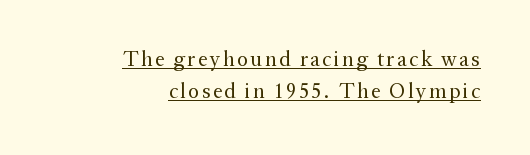
{"italic": "no", "bold": "no", "underline": "yes", "align": "right", "line_spacing": "normal", "line_spacing_ratio": 1.54, "glyph_px": 21}
